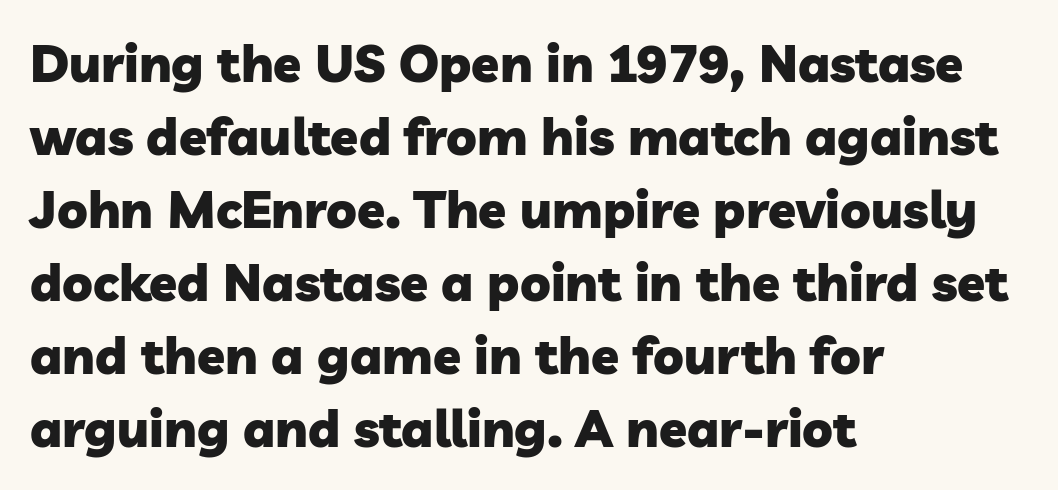
Q: Is the text bold? A: Yes.
Q: Is the typeface a serif or a sans-serif typeface? A: Sans-serif.
Q: Is the text underlined? A: No.
Q: How is the paragraph aligned? A: Left-aligned.
Q: Is the spacing between letters normal or unusually wide? A: Normal.
Q: Is the spacing between lines tight, normal or loose? A: Normal.
Q: Width (condensed, normal, or wide)? A: Normal.
Q: Stroke contrast? A: Low.
Q: x-height? A: Medium.
Q: Monospaced? A: No.
